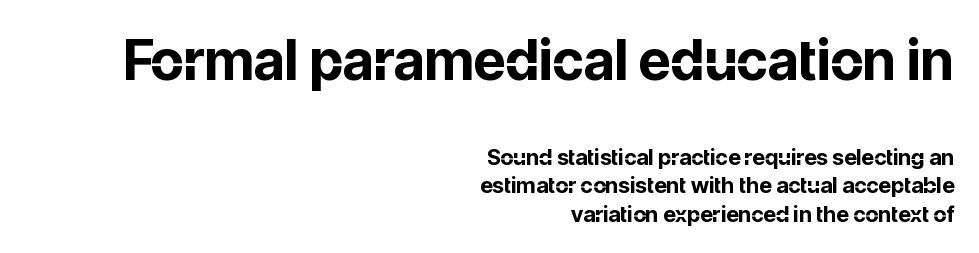
The image shows 56 px bold sans-serif type, upright; set right-aligned, normal line spacing (1.3x), normal letter spacing, not underlined; the first (top) block is 2.55x larger; low stroke contrast and a medium x-height.
